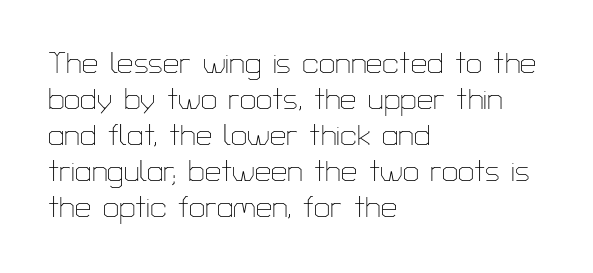
{"serif": "no", "italic": "no", "bold": "no", "weight": "thin", "width": "normal", "stroke_contrast": "low", "x_height": "medium", "monospaced": "no", "underline": "no", "align": "left", "line_spacing_ratio": 1.24, "letter_spacing": "normal", "letter_spacing_em": 0.0, "glyph_px": 29}
